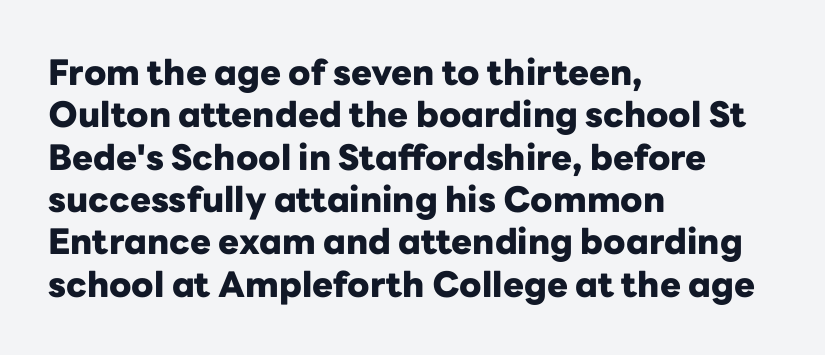
{"serif": "no", "italic": "no", "bold": "yes", "weight": "heavy", "width": "normal", "stroke_contrast": "low", "x_height": "medium", "monospaced": "no", "underline": "no", "align": "left", "line_spacing_ratio": 1.21, "letter_spacing": "normal", "letter_spacing_em": 0.0, "glyph_px": 35}
